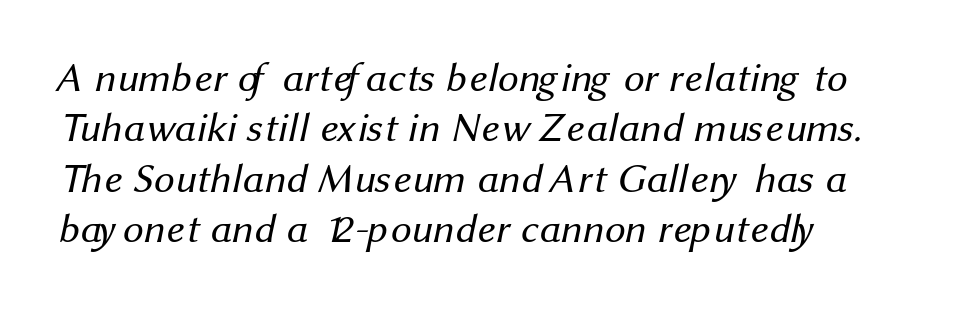
The image shows 41 px regular-weight sans-serif type; set left-aligned, line spacing 1.23x, normal letter spacing, not underlined; medium stroke contrast and a medium x-height.
